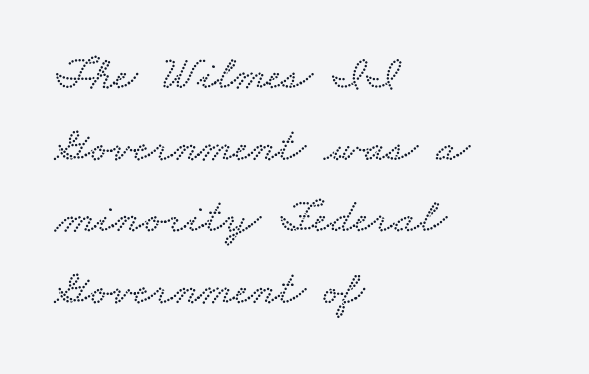
Leading matches the norm, producing a regular column. These lines are rendered in a variable-pitch font. Caption: standard tracking, unaltered. A classic flush-left, rag-right setting is used for this passage. Bare-footed words on every line.
